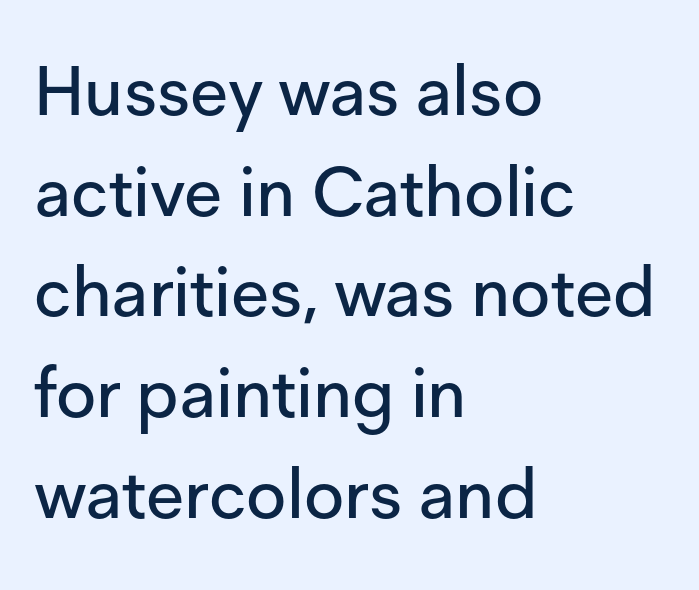
What kind of face is this? One without serifs — a sans. No italicization has been applied; the sample stays upright. A typesetter would call this proportional, since set widths differ per character. Default kerning and tracking; the words read as compact shapes. Regular leading.
